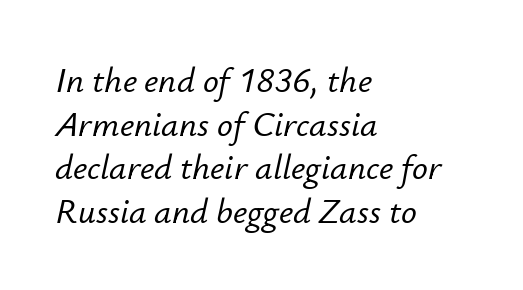
Anything drawn beneath the words? Only blank space. Spacing verdict: proportional, widths tailored to each character. Evenly set lines give the paragraph a standard silhouette. The letters are slanted; this is an italic face. What stands out about the letter spacing? Nothing — it is the standard amount.
